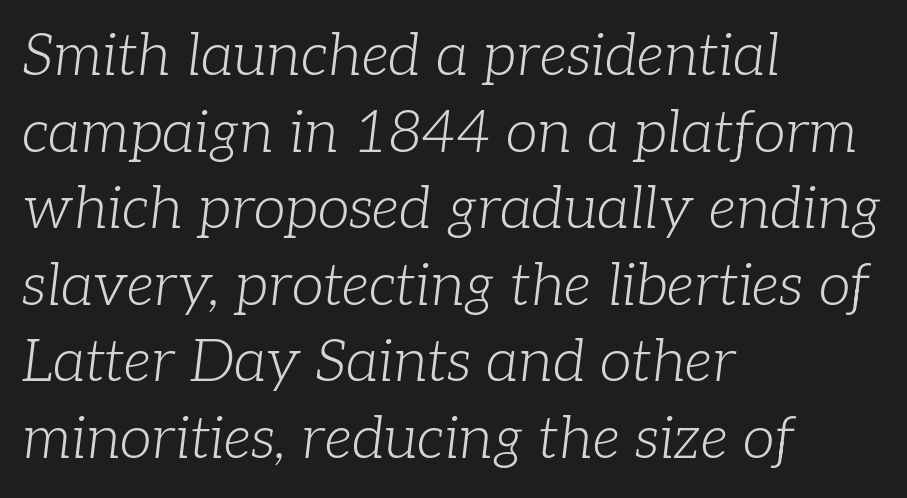
Q: Is the text bold? A: No.
Q: Is the text italic (slanted)? A: Yes, it leans right by about 7 degrees.
Q: Is the typeface a serif or a sans-serif typeface? A: Serif.
Q: Is the text underlined? A: No.
Q: How is the paragraph aligned? A: Left-aligned.
Q: Is the spacing between letters normal or unusually wide? A: Normal.
Q: Is the spacing between lines tight, normal or loose? A: Normal.
Q: Width (condensed, normal, or wide)? A: Normal.
Q: Stroke contrast? A: Low.
Q: x-height? A: Medium.
Q: Monospaced? A: No.
